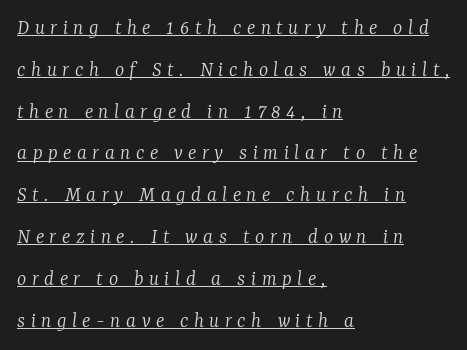
The image shows 22 px text type, italic (leaning right); set left-aligned, loose line spacing (1.9x), unusually wide letter spacing (+0.25 em), underlined.
